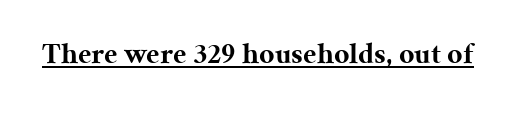
Q: Is the text bold? A: Yes.
Q: Is the text italic (slanted)? A: No, it is upright.
Q: Is the typeface a serif or a sans-serif typeface? A: Serif.
Q: Is the text underlined? A: Yes.
Q: Is the spacing between letters normal or unusually wide? A: Normal.
Q: Width (condensed, normal, or wide)? A: Normal.
Q: Stroke contrast? A: Medium.
Q: x-height? A: Medium.
Q: Monospaced? A: No.
